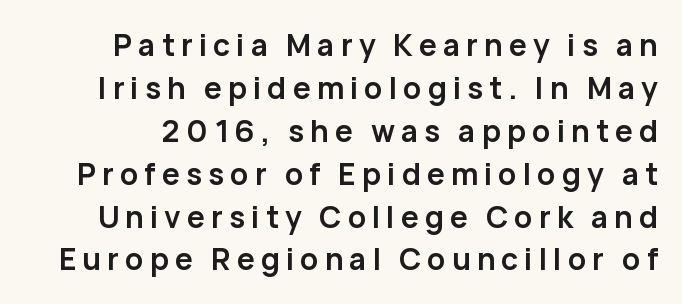
{"serif": "no", "italic": "no", "bold": "yes", "weight": "semibold", "width": "normal", "stroke_contrast": "low", "x_height": "medium", "monospaced": "no", "underline": "no", "line_spacing": "normal", "line_spacing_ratio": 1.43, "letter_spacing": "wide", "letter_spacing_em": 0.2, "glyph_px": 30}
